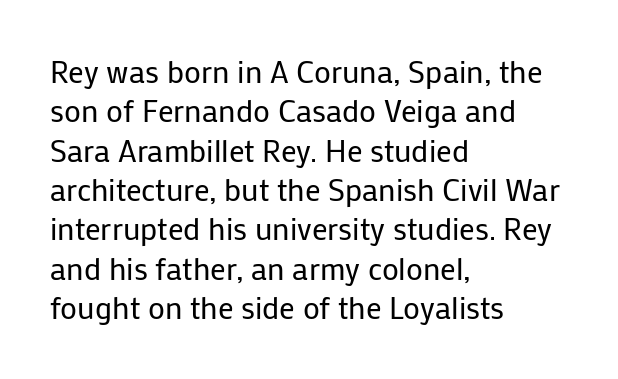
Q: Is the text bold? A: No.
Q: Is the text italic (slanted)? A: No, it is upright.
Q: Is the typeface a serif or a sans-serif typeface? A: Sans-serif.
Q: Is the text underlined? A: No.
Q: How is the paragraph aligned? A: Left-aligned.
Q: Is the spacing between letters normal or unusually wide? A: Normal.
Q: Is the spacing between lines tight, normal or loose? A: Normal.
Q: Width (condensed, normal, or wide)? A: Normal.
Q: Stroke contrast? A: Low.
Q: x-height? A: Medium.
Q: Monospaced? A: No.
